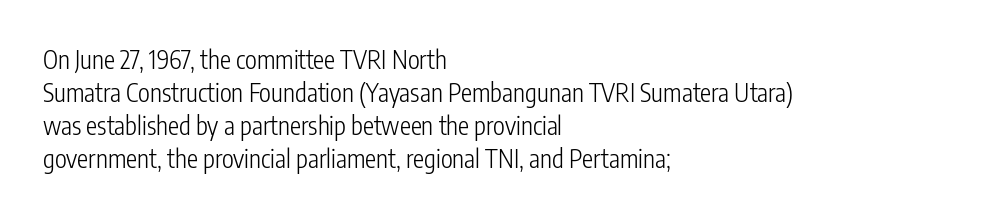
Q: Is the text bold? A: No.
Q: Is the text italic (slanted)? A: No, it is upright.
Q: Is the text underlined? A: No.
Q: How is the paragraph aligned? A: Left-aligned.
Q: Is the spacing between letters normal or unusually wide? A: Normal.
Q: Is the spacing between lines tight, normal or loose? A: Normal.
